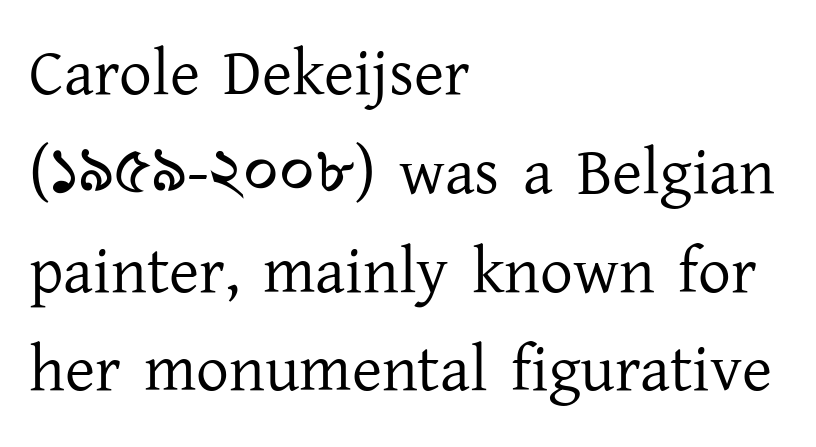
Q: Is the text bold? A: No.
Q: Is the text italic (slanted)? A: No, it is upright.
Q: Is the typeface a serif or a sans-serif typeface? A: Serif.
Q: Is the text underlined? A: No.
Q: How is the paragraph aligned? A: Left-aligned.
Q: Is the spacing between letters normal or unusually wide? A: Normal.
Q: Is the spacing between lines tight, normal or loose? A: Normal.
Q: Width (condensed, normal, or wide)? A: Normal.
Q: Stroke contrast? A: Low.
Q: x-height? A: Medium.
Q: Monospaced? A: No.
